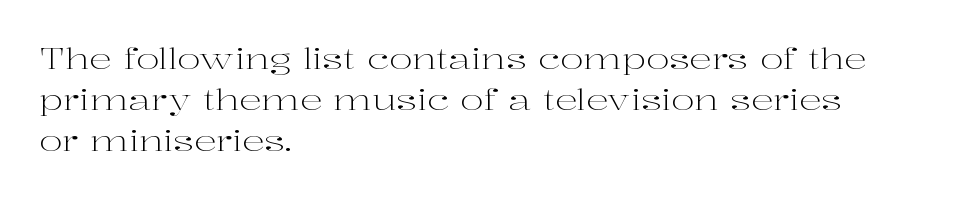
The image shows 28 px light, wide serif type, upright; set left-aligned, normal line spacing (1.46x), normal letter spacing, not underlined; high stroke contrast and a medium x-height.
